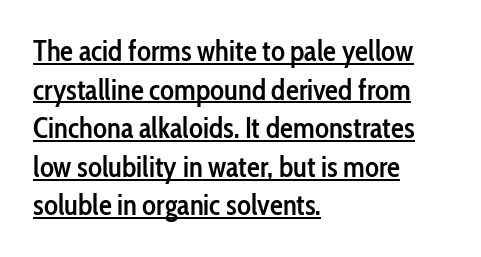
The image shows 29 px semibold, condensed sans-serif type, upright; set left-aligned, normal line spacing (1.33x), normal letter spacing, underlined; low stroke contrast and a medium x-height.
